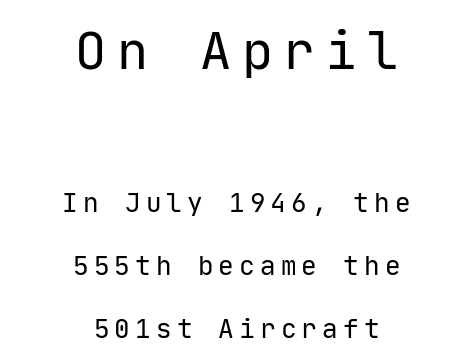
Airy leading. Size contrast runs from large at the top to small at the bottom. It's the straight-up-and-down kind of type. A student would call this center alignment; a typographer would say set centered. This is sans-serif lettering, the kind often seen on screens and signage.
